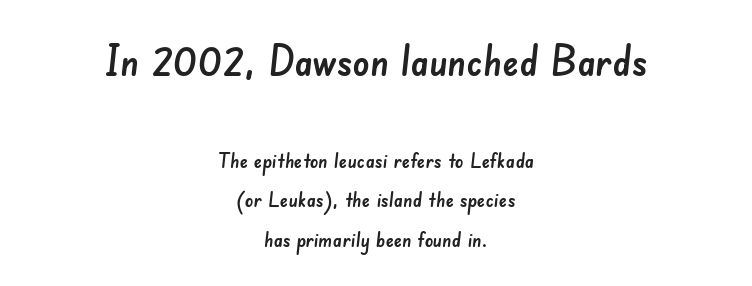
{"serif": "no", "width": "normal", "stroke_contrast": "low", "x_height": "small", "monospaced": "no", "underline": "no", "align": "center", "line_spacing_ratio": 1.88, "letter_spacing": "normal", "letter_spacing_em": 0.0, "larger_block": "first", "size_ratio": 2.0, "glyph_px": 42}
